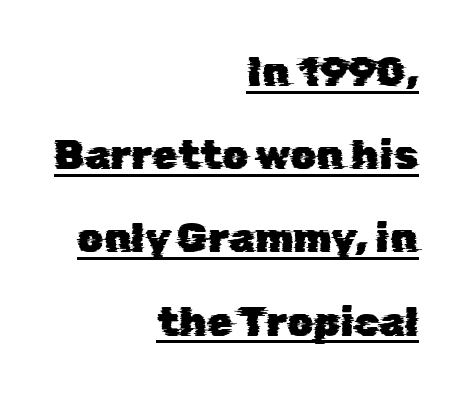
Layout note: lines flush right. Note the varied advance widths — an 'i' is clearly narrower than an 'm'. A typesetter would label this face a sans. Summary of vertical rhythm: relaxed, with wide interline spacing. Honestly, the letter spacing is just normal — you wouldn't notice it.
